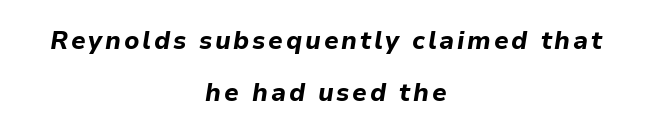
The image shows 25 px bold type, italic (leaning right); set centered, loose line spacing (2.1x), not underlined.
